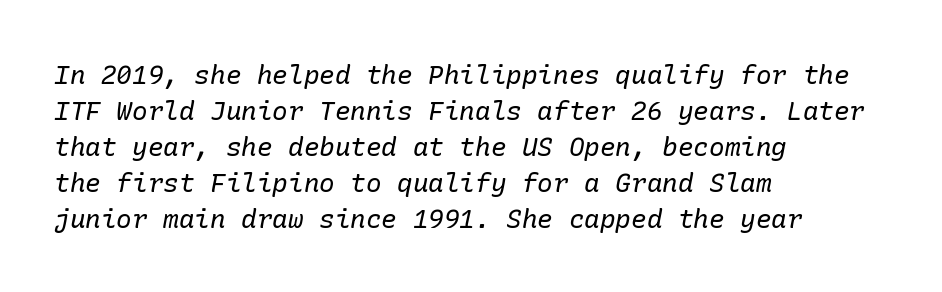
It's the slanting kind of type. No heavy texture on the line: the type isn't bold. Words appear dense and cohesive because spacing is normal. This block has exactly the height ordinary leading produces. Horizontally, the lines are justified to the leading edge only. The gap between lines stays unmarked.
